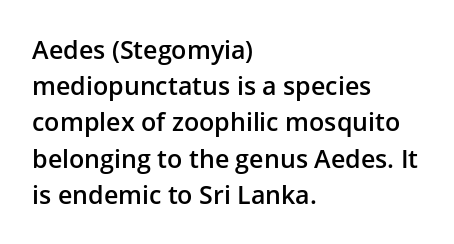
{"italic": "no", "bold": "semi", "underline": "no", "align": "left", "line_spacing": "normal", "line_spacing_ratio": 1.45, "letter_spacing": "normal", "letter_spacing_em": 0.0, "glyph_px": 25}
